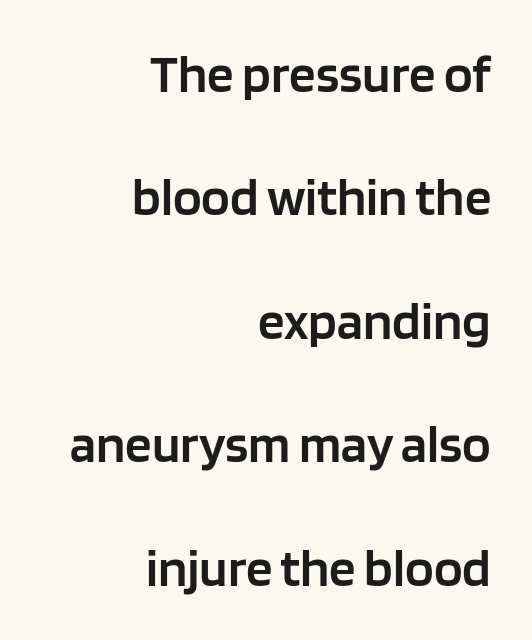
The axis of the letterforms is exactly vertical. Spacing verdict: proportional, widths tailored to each character. Words appear dense and cohesive because spacing is normal. Decoration check: the copy has no underline. These words are printed semibold, heavier than regular yet not bold. Summary of vertical rhythm: relaxed, with wide interline spacing.
